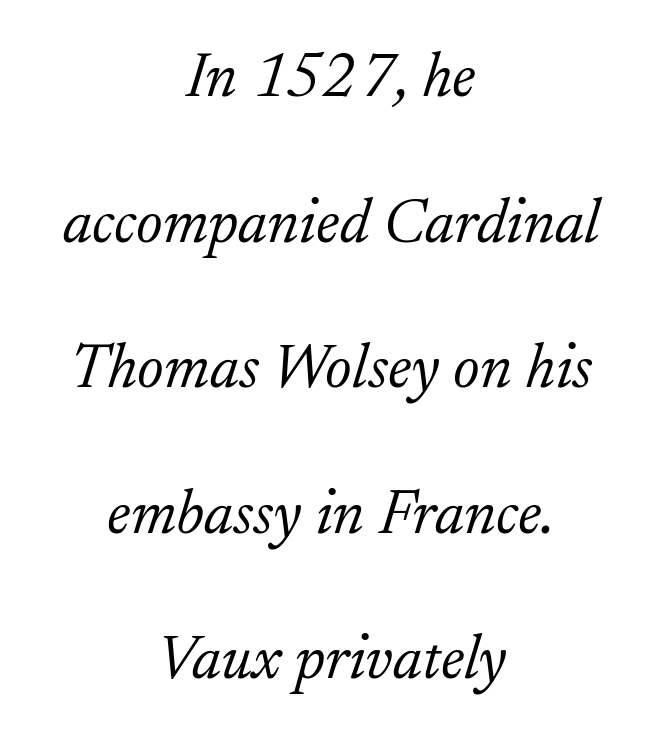
The image shows 63 px light serif type, italic (leaning right); set centered, loose line spacing (2.31x), normal letter spacing, not underlined; low stroke contrast and a small x-height.
